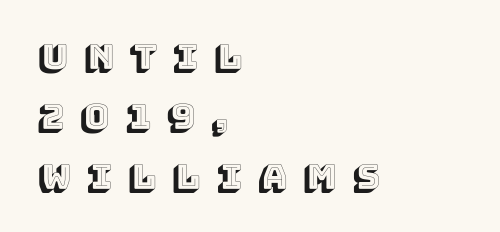
{"italic": "no", "width": "normal", "x_height": "large", "monospaced": "no", "underline": "no", "align": "left", "line_spacing_ratio": 1.71, "letter_spacing": "wide", "letter_spacing_em": 0.47, "glyph_px": 35}
